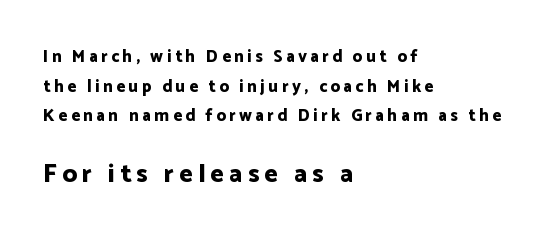
Q: Is the text bold? A: Yes.
Q: Is the text italic (slanted)? A: No, it is upright.
Q: Is the text underlined? A: No.
Q: How is the paragraph aligned? A: Left-aligned.
Q: Is the spacing between letters normal or unusually wide? A: Unusually wide.
Q: Which block of text is set in a larger size, the first (top) or the second (bottom)? A: The second (bottom) one.
